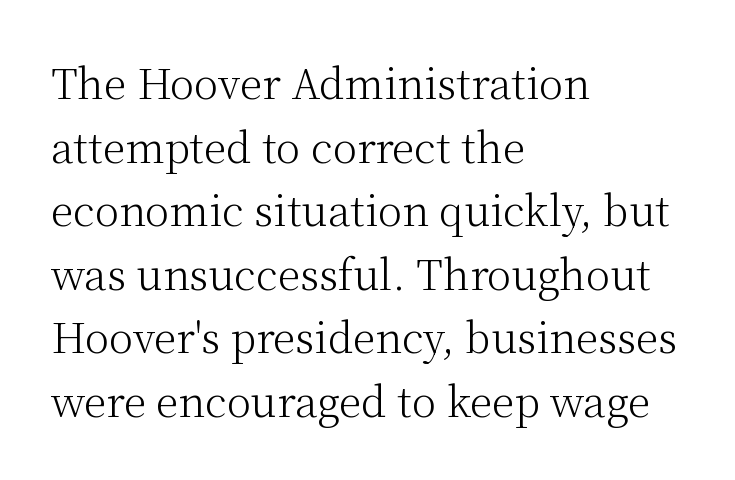
Has an underline been added? It has not. Horizontal alignment here is leftward, the default for most running prose. The letterforms sit shoulder to shoulder at normal distance. Looks like regular typesetting: each glyph gets only the width it needs.
